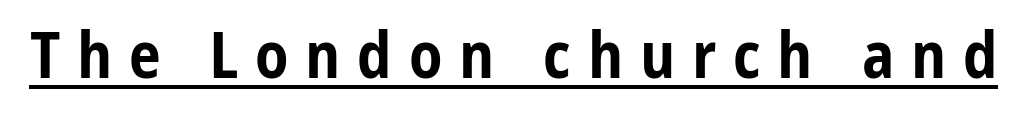
The image shows 64 px bold, condensed sans-serif type, upright; set unusually wide letter spacing (+0.26 em), underlined; low stroke contrast and a medium x-height.
